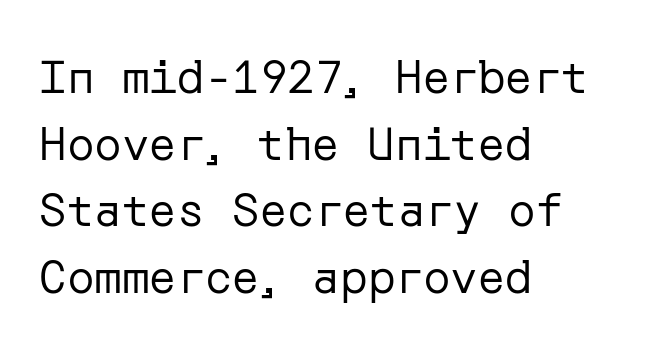
No word sits above an underline. I'd call this a sans setting — the letters go barefoot. Inter-character spacing is left at the font's built-in metrics. Stems and bowls with no extra thickness — not bold.
